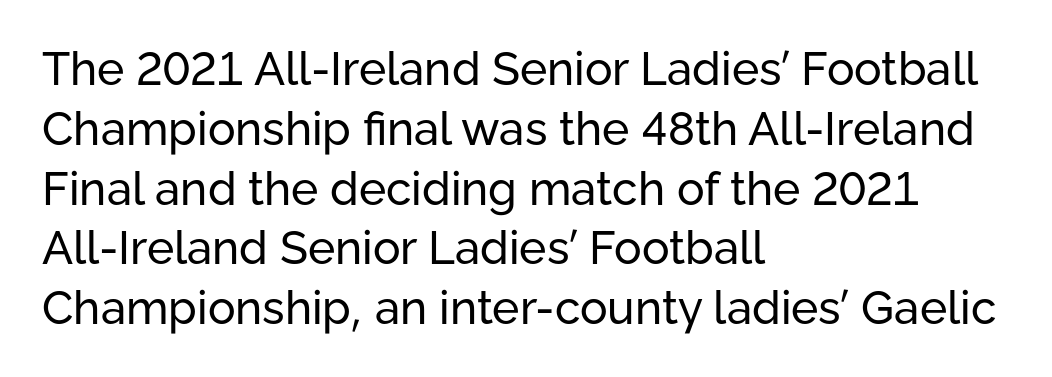
Letters rest on an invisible, unmarked baseline. A typesetter would call this proportional, since set widths differ per character. This rendering uses left alignment, leaving the right contour irregular. No extra ink here — the face is not bold.
